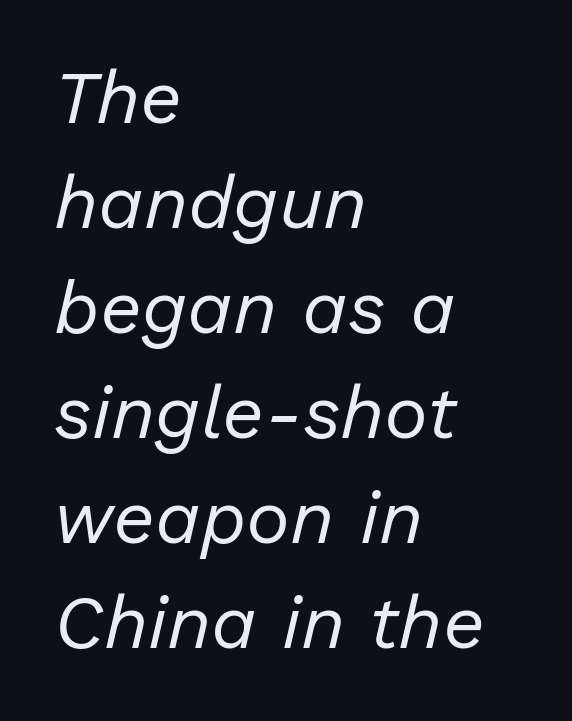
Q: Is the text bold? A: No.
Q: Is the text italic (slanted)? A: Yes, it leans right by about 13 degrees.
Q: Is the text underlined? A: No.
Q: How is the paragraph aligned? A: Left-aligned.
Q: Is the spacing between letters normal or unusually wide? A: Normal.
Q: Is the spacing between lines tight, normal or loose? A: Normal.
Q: Width (condensed, normal, or wide)? A: Normal.
Q: Stroke contrast? A: Low.
Q: x-height? A: Medium.
Q: Monospaced? A: No.
